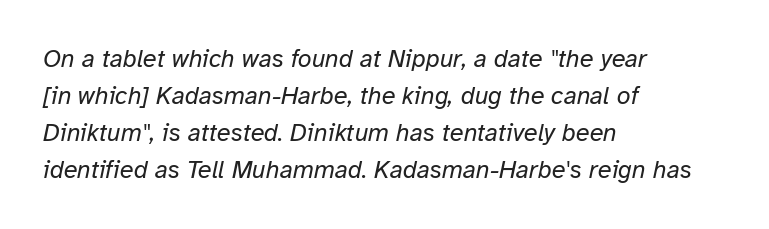
{"italic": "yes", "lean": "right", "slant_degrees": 12, "bold": "no", "underline": "no", "align": "left", "line_spacing": "normal", "line_spacing_ratio": 1.48, "letter_spacing": "normal", "letter_spacing_em": 0.0, "glyph_px": 25}
